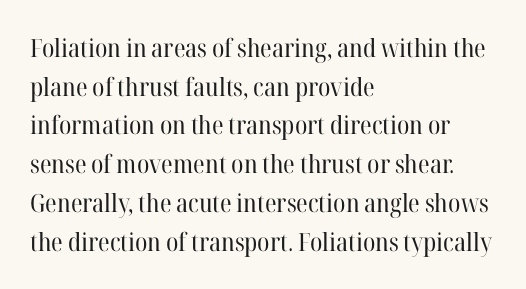
The image shows 25 px text type, upright; set left-aligned, normal line spacing (1.55x), normal letter spacing, not underlined.
